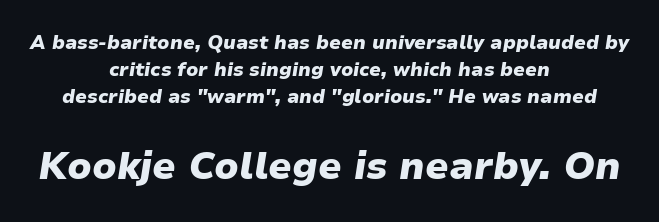
Q: Is the text bold? A: Yes.
Q: Is the text italic (slanted)? A: Yes, it leans right by about 9 degrees.
Q: Is the text underlined? A: No.
Q: How is the paragraph aligned? A: Centered.
Q: Is the spacing between letters normal or unusually wide? A: Normal.
Q: Is the spacing between lines tight, normal or loose? A: Normal.
Q: Which block of text is set in a larger size, the first (top) or the second (bottom)? A: The second (bottom) one.
Q: Width (condensed, normal, or wide)? A: Normal.
Q: Stroke contrast? A: Low.
Q: x-height? A: Medium.
Q: Monospaced? A: No.
